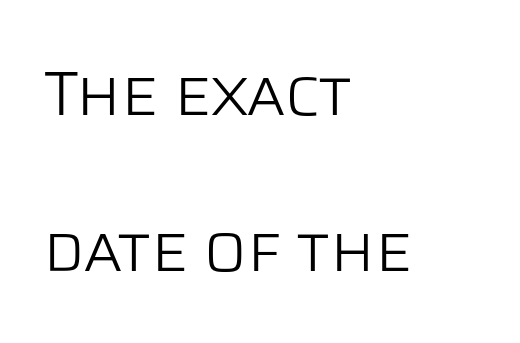
No heavy texture on the line: the type isn't bold. A sans-serif font was chosen for this passage. Regarding leading, the lines here are spaced well apart. Visually the block forms a straight wall on the left and a jagged coastline on the right. The gaps between neighbouring characters are ordinary and unremarkable. Style check: upright.
